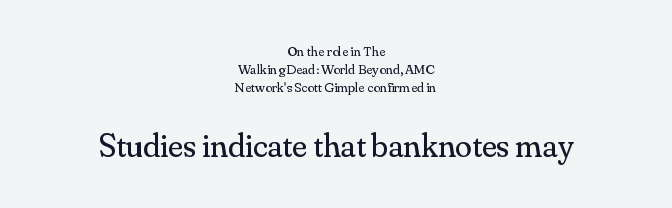
{"serif": "yes", "italic": "no", "bold": "no", "weight": "regular", "width": "normal", "stroke_contrast": "medium", "x_height": "small", "monospaced": "no", "underline": "no", "align": "center", "line_spacing": "normal", "line_spacing_ratio": 1.28, "letter_spacing": "normal", "letter_spacing_em": 0.0, "larger_block": "second", "size_ratio": 2.43, "glyph_px": 34}
